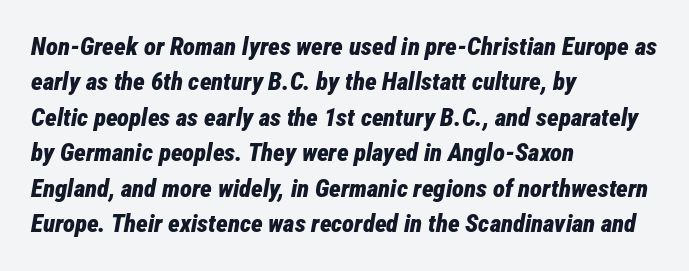
Words float on clear page, feet unadorned. The glyphs have the mass of a bold cut. Nothing unusual about the tracking: characters are spaced as the font intends. The rendering uses a moderate line-height, typical for paragraphs.
